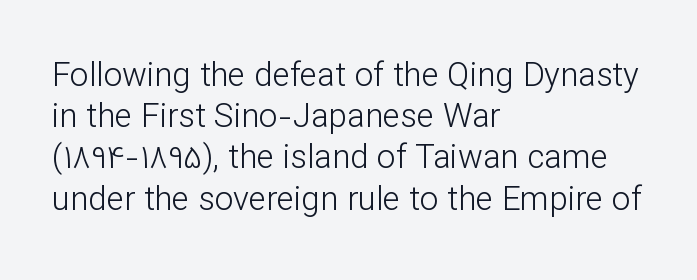
Q: Is the text bold? A: No.
Q: Is the text italic (slanted)? A: No, it is upright.
Q: Is the typeface a serif or a sans-serif typeface? A: Sans-serif.
Q: Is the text underlined? A: No.
Q: How is the paragraph aligned? A: Left-aligned.
Q: Is the spacing between letters normal or unusually wide? A: Normal.
Q: Is the spacing between lines tight, normal or loose? A: Normal.
Q: Width (condensed, normal, or wide)? A: Normal.
Q: Stroke contrast? A: Low.
Q: x-height? A: Medium.
Q: Monospaced? A: No.
